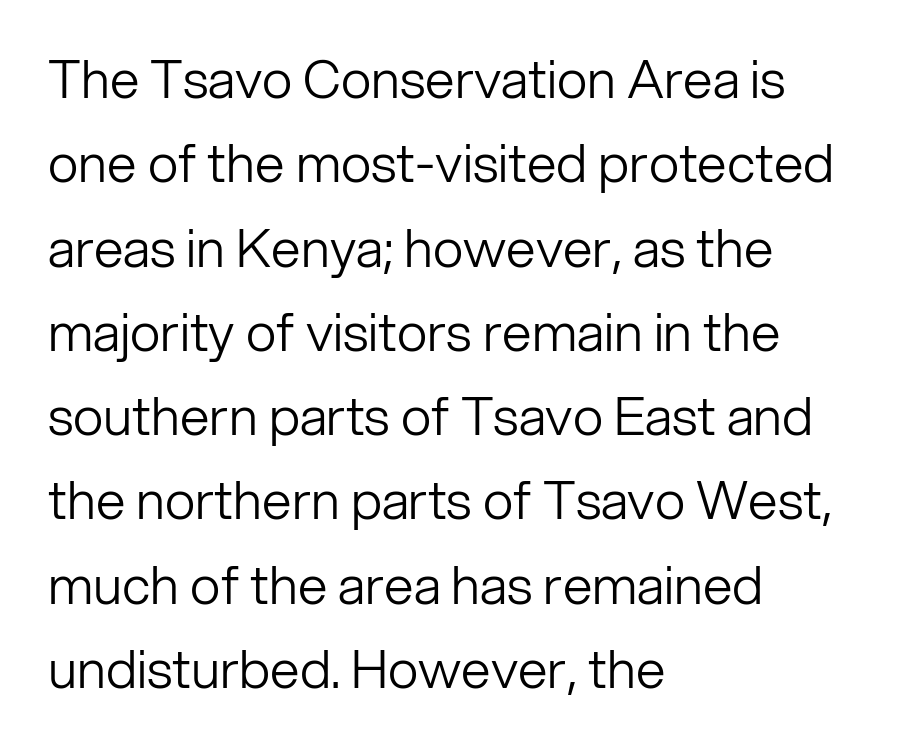
The image shows 53 px light sans-serif type, upright; set left-aligned, normal line spacing (1.59x), normal letter spacing, not underlined; low stroke contrast and a medium x-height.
